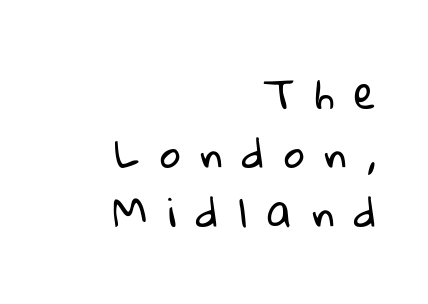
The image shows 40 px regular-weight sans-serif type; set right-aligned, normal line spacing (1.48x), unusually wide letter spacing (+0.5 em), not underlined; low stroke contrast and a medium x-height.
